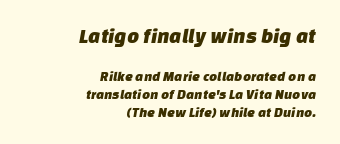
The image shows 21 px text type; set right-aligned, normal line spacing (1.28x), normal letter spacing, not underlined; the first (top) block is 1.5x larger.
